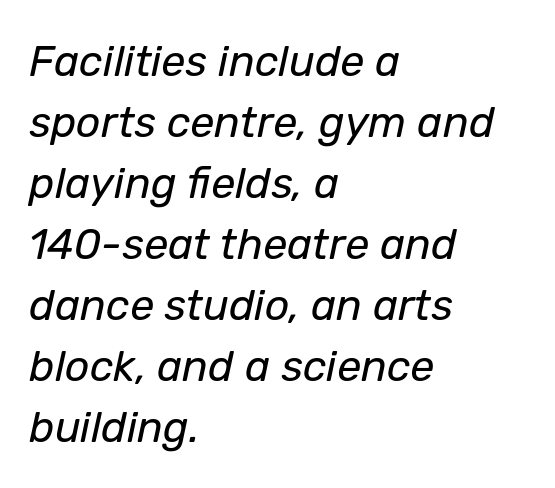
{"italic": "yes", "lean": "right", "slant_degrees": 12, "bold": "no", "weight": "regular", "width": "normal", "stroke_contrast": "low", "x_height": "medium", "monospaced": "no", "underline": "no", "align": "left", "line_spacing": "normal", "line_spacing_ratio": 1.42, "letter_spacing": "normal", "letter_spacing_em": 0.0, "glyph_px": 43}
